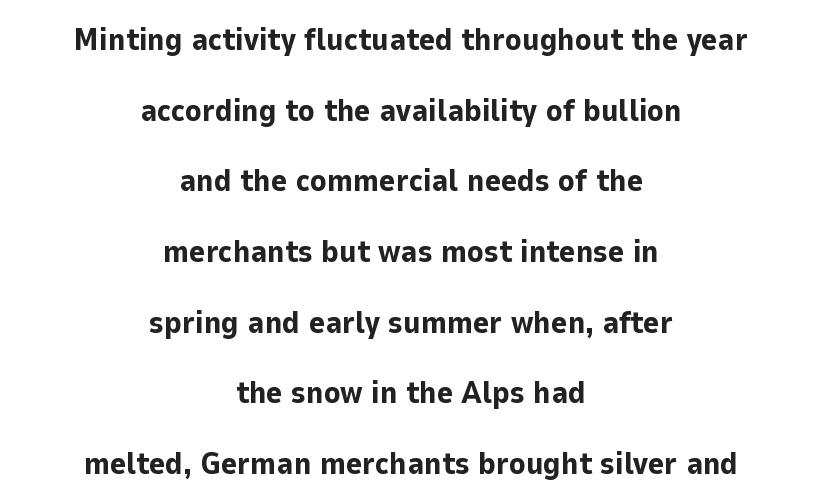
{"serif": "no", "italic": "no", "bold": "yes", "weight": "bold", "width": "normal", "stroke_contrast": "low", "x_height": "medium", "monospaced": "no", "underline": "no", "align": "center", "line_spacing": "loose", "line_spacing_ratio": 2.28, "letter_spacing": "normal", "letter_spacing_em": 0.0, "glyph_px": 31}
